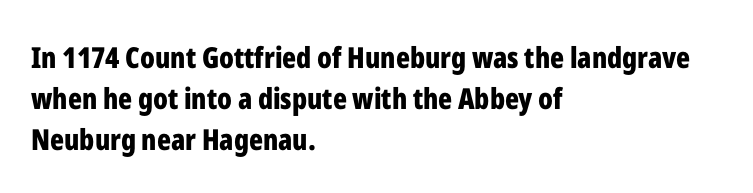
Q: Is the text bold? A: Yes.
Q: Is the text italic (slanted)? A: No, it is upright.
Q: Is the typeface a serif or a sans-serif typeface? A: Sans-serif.
Q: Is the text underlined? A: No.
Q: How is the paragraph aligned? A: Left-aligned.
Q: Is the spacing between letters normal or unusually wide? A: Normal.
Q: Is the spacing between lines tight, normal or loose? A: Normal.
Q: Width (condensed, normal, or wide)? A: Condensed.
Q: Stroke contrast? A: Low.
Q: x-height? A: Medium.
Q: Monospaced? A: No.
